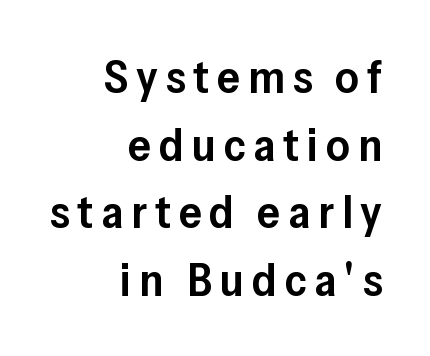
Q: Is the text bold? A: Semi-bold.
Q: Is the text italic (slanted)? A: No, it is upright.
Q: Is the typeface a serif or a sans-serif typeface? A: Sans-serif.
Q: Is the text underlined? A: No.
Q: How is the paragraph aligned? A: Right-aligned.
Q: Is the spacing between lines tight, normal or loose? A: Normal.
Q: Width (condensed, normal, or wide)? A: Normal.
Q: Stroke contrast? A: Low.
Q: x-height? A: Medium.
Q: Monospaced? A: No.
